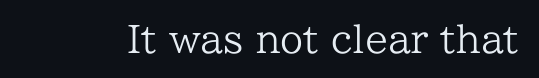
The image shows 37 px regular-weight serif type, upright; set normal letter spacing, not underlined; low stroke contrast and a medium x-height.
